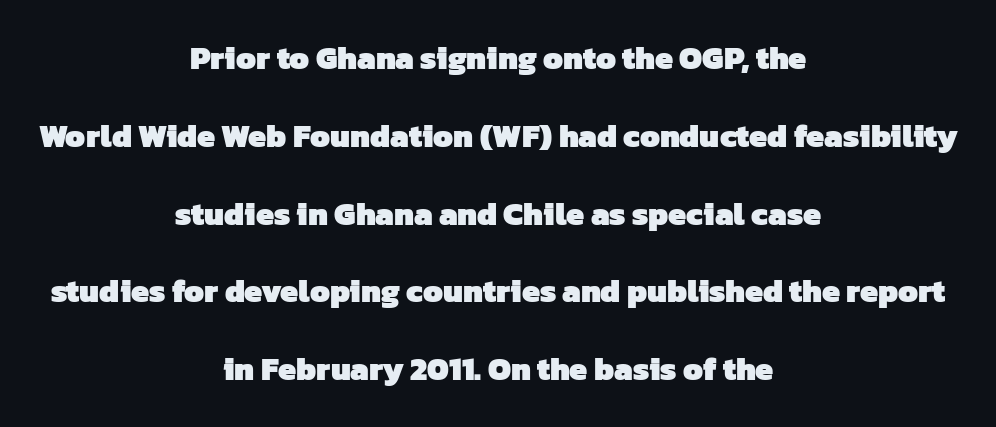
The image shows 32 px heavy sans-serif type; set centered, loose line spacing (2.43x), normal letter spacing, not underlined; low stroke contrast and a medium x-height.
